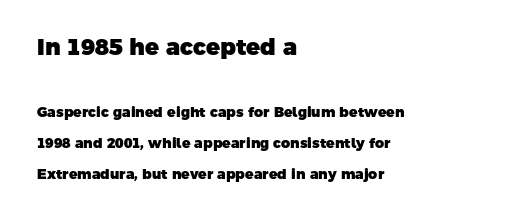
Q: Is the text bold? A: Yes.
Q: Is the text underlined? A: No.
Q: How is the paragraph aligned? A: Left-aligned.
Q: Is the spacing between letters normal or unusually wide? A: Normal.
Q: Is the spacing between lines tight, normal or loose? A: Loose.
Q: Which block of text is set in a larger size, the first (top) or the second (bottom)? A: The first (top) one.
